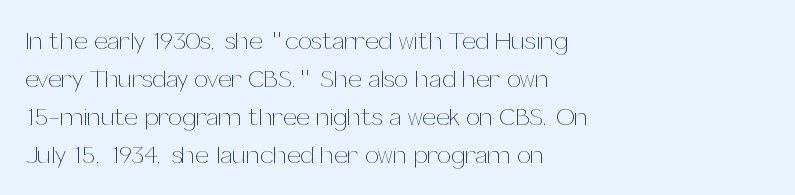
Q: Is the text bold? A: No.
Q: Is the text italic (slanted)? A: No, it is upright.
Q: Is the text underlined? A: No.
Q: How is the paragraph aligned? A: Left-aligned.
Q: Is the spacing between letters normal or unusually wide? A: Normal.
Q: Is the spacing between lines tight, normal or loose? A: Normal.
